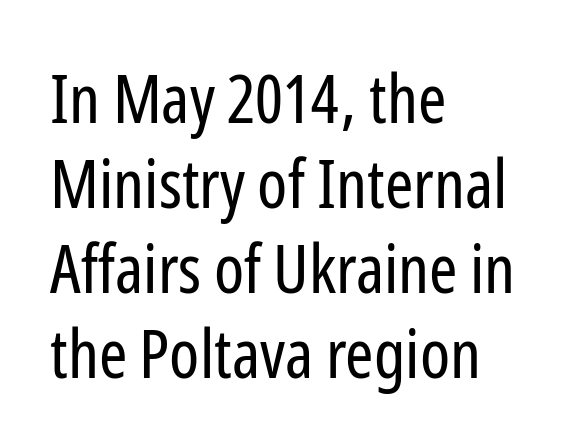
Every stem runs plumb, perpendicular to the baseline. To sum up the face: it is a sans, with no serifs. Caption: multi-line text, flush left, ragged right. Each row of text sits above clean, open space.
